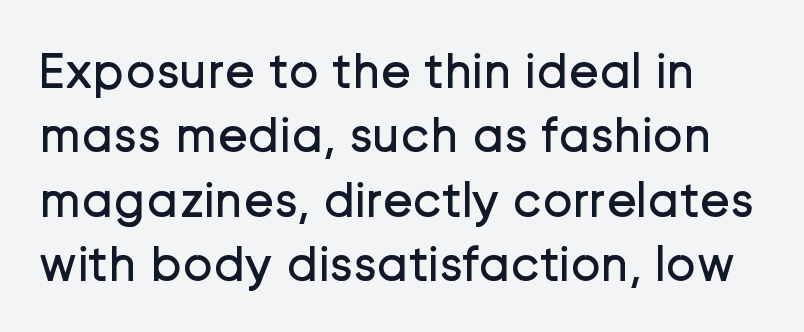
{"serif": "no", "italic": "no", "bold": "no", "weight": "regular", "width": "normal", "stroke_contrast": "low", "x_height": "medium", "monospaced": "no", "underline": "no", "line_spacing": "normal", "line_spacing_ratio": 1.26, "letter_spacing": "normal", "letter_spacing_em": 0.0, "glyph_px": 51}
